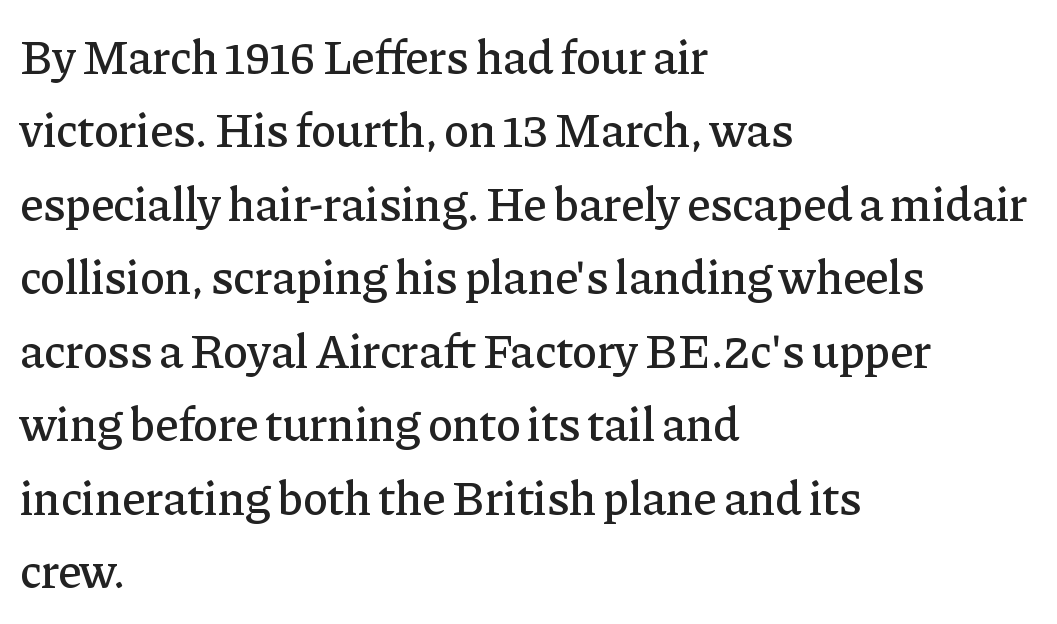
{"serif": "yes", "italic": "no", "width": "normal", "stroke_contrast": "low", "x_height": "medium", "monospaced": "no", "underline": "no", "align": "left", "line_spacing": "normal", "line_spacing_ratio": 1.53, "letter_spacing": "normal", "letter_spacing_em": 0.0, "glyph_px": 48}
